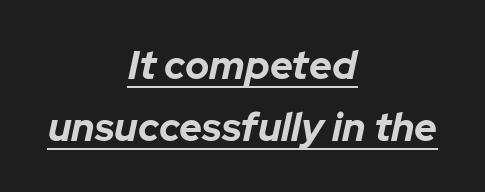
The image shows 40 px bold type, italic (leaning right); set centered, normal line spacing (1.55x), normal letter spacing, underlined; low stroke contrast and a medium x-height.
